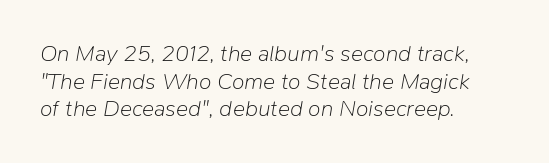
The image shows 23 px text type, italic (leaning right); set left-aligned, line spacing 1.2x, normal letter spacing, not underlined.
